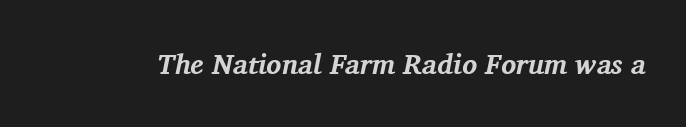
The type is set solid horizontally, with unmodified tracking. The glyphs have the mass of a bold cut. Here the designer chose a conventional face with non-uniform glyph widths. Plain, unruled lines of type. Slant detected: the letters are inclined. The designer went with a serif here, giving each stem small feet.
